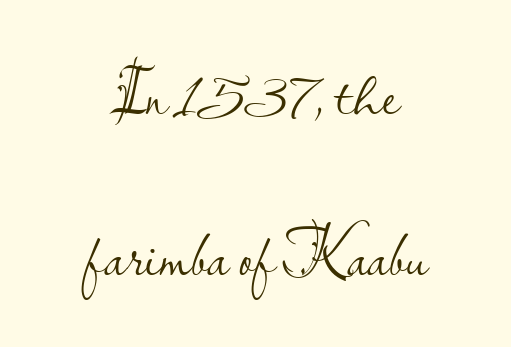
The characters display no serif detailing; their extremities are plain. Centered paragraph, ragged on both sides. Do the characters align in a grid? No, the font is proportional. The strokes carry an ordinary text weight at most. Whoever set this chose breathing room over compactness in the vertical rhythm.
